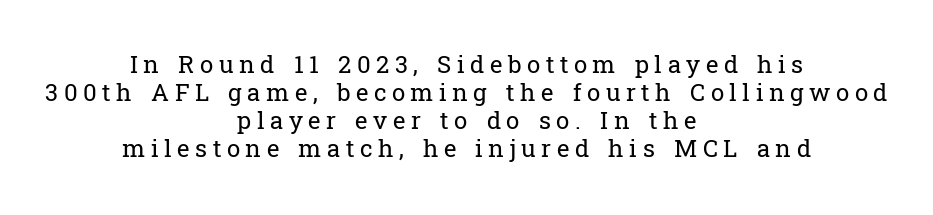
Q: Is the text bold? A: No.
Q: Is the text italic (slanted)? A: No, it is upright.
Q: Is the text underlined? A: No.
Q: How is the paragraph aligned? A: Centered.
Q: Is the spacing between letters normal or unusually wide? A: Unusually wide.
